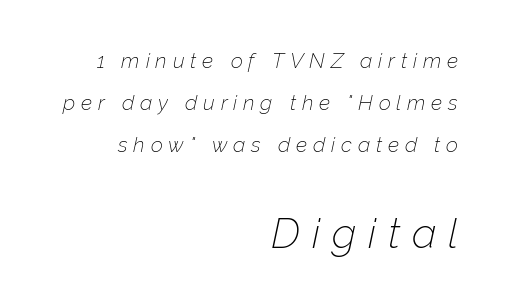
The image shows 42 px thin type, italic (leaning right); set right-aligned, loose line spacing (2.01x), unusually wide letter spacing (+0.28 em), not underlined; the second (bottom) block is 2.0x larger; low stroke contrast and a medium x-height.
